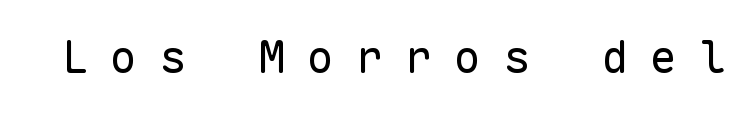
{"serif": "no", "italic": "no", "bold": "no", "weight": "regular", "width": "normal", "stroke_contrast": "low", "x_height": "medium", "monospaced": "yes", "underline": "no", "letter_spacing": "wide", "letter_spacing_em": 0.49, "glyph_px": 45}
